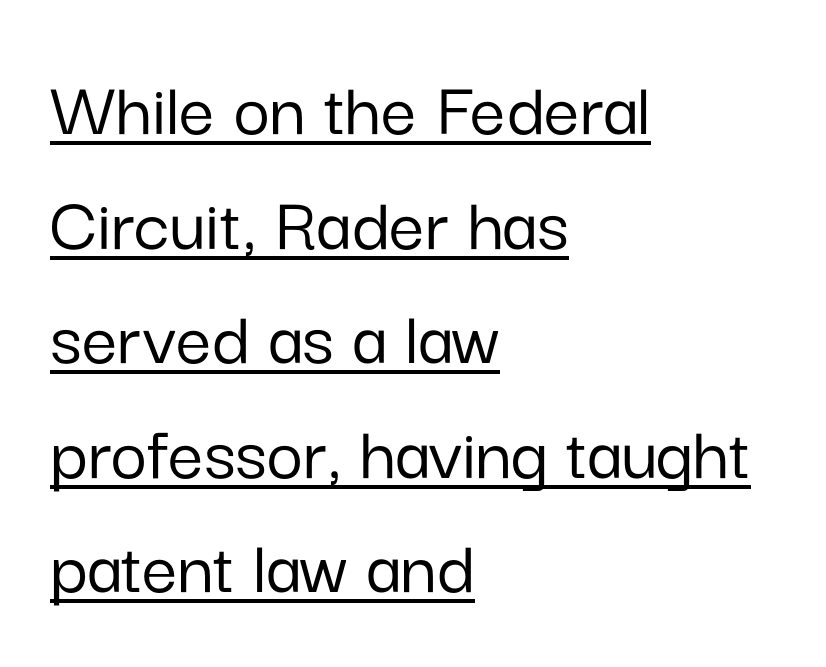
{"serif": "no", "italic": "no", "width": "normal", "stroke_contrast": "low", "x_height": "medium", "monospaced": "no", "underline": "yes", "align": "left", "line_spacing": "normal", "line_spacing_ratio": 1.45, "letter_spacing": "normal", "letter_spacing_em": 0.0, "glyph_px": 79}
